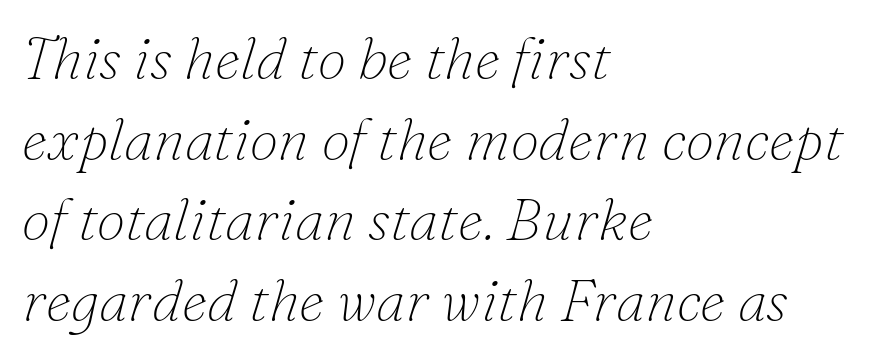
The words here are not underlined. Horizontally, the lines are justified to the leading edge only. Vertical spacing — default. Nothing heavy about these letters — not bold at all. The glyphs in this specimen are seriffed.
